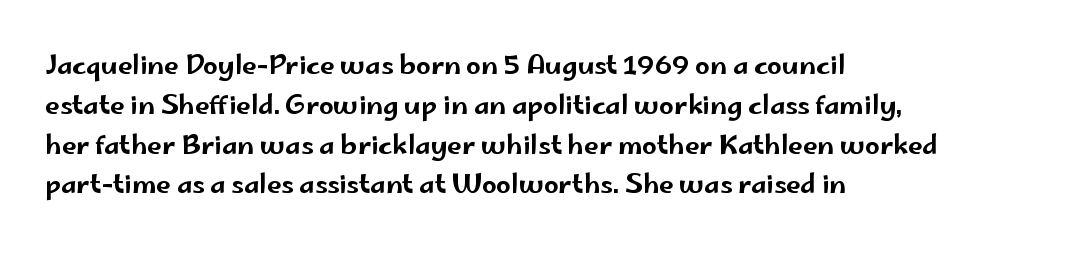
The image shows 26 px text type, upright; set left-aligned, normal line spacing (1.53x), normal letter spacing, not underlined.
